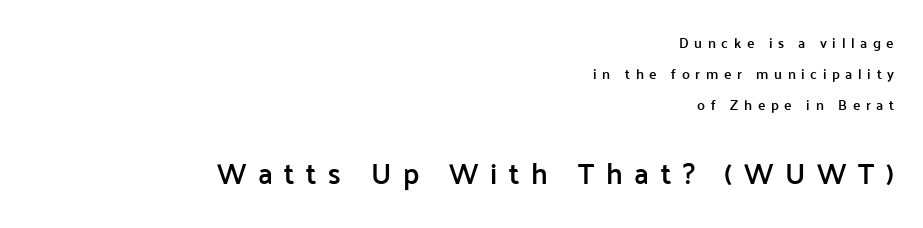
Q: Is the text bold? A: Semi-bold.
Q: Is the text italic (slanted)? A: No, it is upright.
Q: Is the typeface a serif or a sans-serif typeface? A: Sans-serif.
Q: Is the text underlined? A: No.
Q: How is the paragraph aligned? A: Right-aligned.
Q: Is the spacing between letters normal or unusually wide? A: Unusually wide.
Q: Is the spacing between lines tight, normal or loose? A: Loose.
Q: Which block of text is set in a larger size, the first (top) or the second (bottom)? A: The second (bottom) one.
Q: Width (condensed, normal, or wide)? A: Normal.
Q: Stroke contrast? A: Low.
Q: x-height? A: Medium.
Q: Monospaced? A: No.
